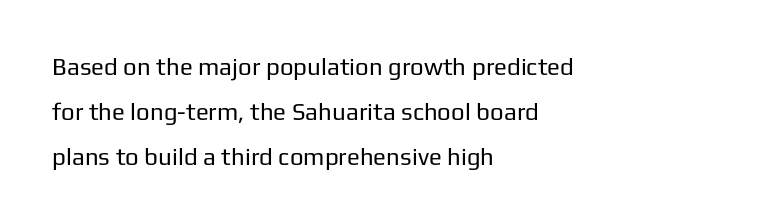
{"italic": "no", "bold": "no", "underline": "no", "align": "left", "line_spacing_ratio": 1.87, "letter_spacing": "normal", "letter_spacing_em": 0.0, "glyph_px": 24}
